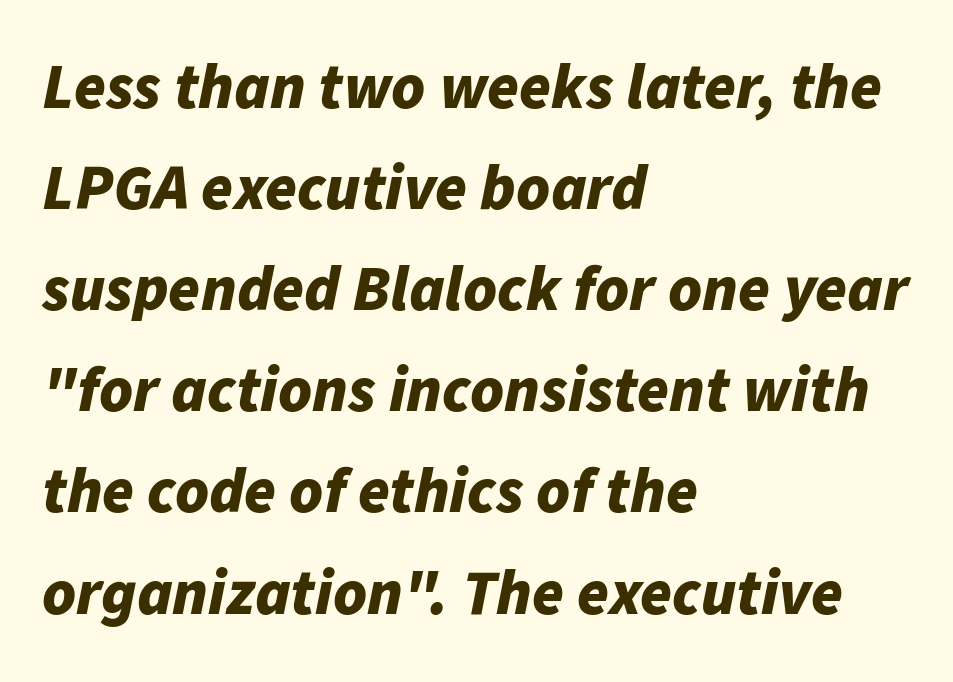
Q: Is the text bold? A: Yes.
Q: Is the text italic (slanted)? A: Yes, it leans right by about 11 degrees.
Q: Is the text underlined? A: No.
Q: How is the paragraph aligned? A: Left-aligned.
Q: Is the spacing between letters normal or unusually wide? A: Normal.
Q: Is the spacing between lines tight, normal or loose? A: Normal.
Q: Width (condensed, normal, or wide)? A: Normal.
Q: Stroke contrast? A: Low.
Q: x-height? A: Medium.
Q: Monospaced? A: No.
